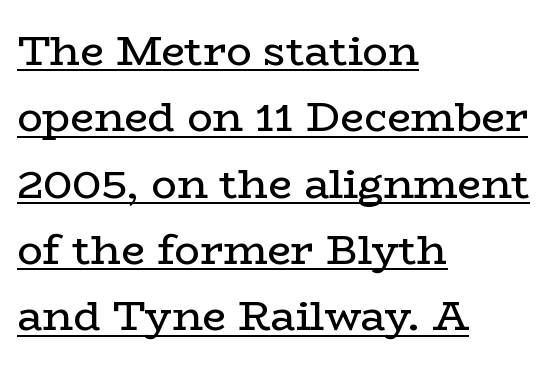
The image shows 42 px regular-weight, wide serif type, upright; set left-aligned, normal line spacing (1.58x), normal letter spacing, underlined; low stroke contrast and a medium x-height.
